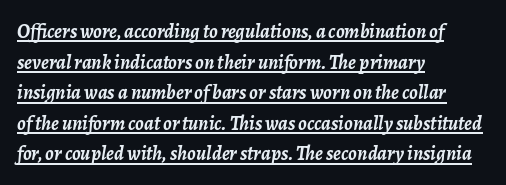
Interline gaps are of average width in this sample. The typesetter has applied underlining to the passage shown. Left-aligned paragraph, ragged on the right. The specimen reads as italic at a glance. Typographic density is high because the face is bold. These lines keep a tight, regular rhythm from letter to letter.
